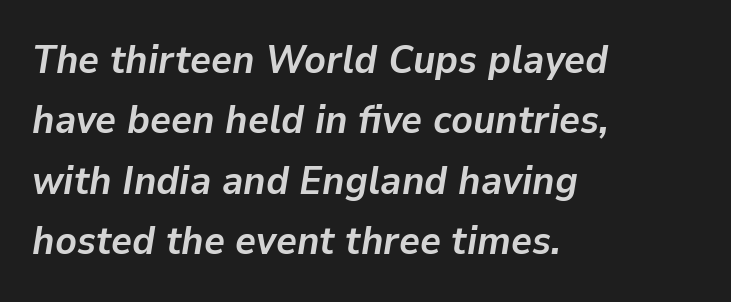
Notice how thick the strokes are: this is what a full bold looks like. Is there much room between lines? A standard amount, neither cramped nor airy. Students, note that the glyphs here touch the page at normal intervals. This rendering uses left alignment, leaving the right contour irregular. When letters slant like this, we call the style italic. A bare baseline throughout the passage.
